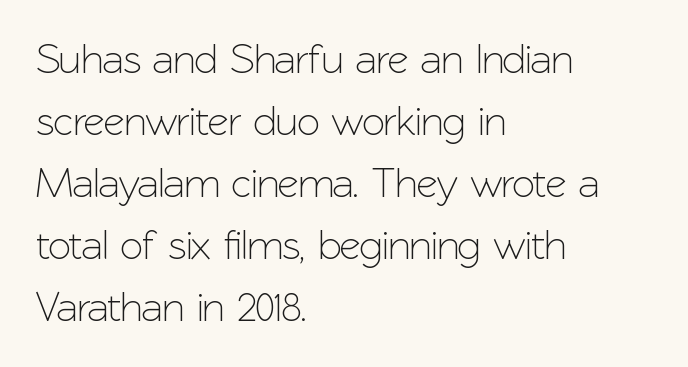
{"serif": "no", "italic": "no", "width": "normal", "stroke_contrast": "low", "x_height": "medium", "monospaced": "no", "underline": "no", "align": "left", "line_spacing": "normal", "line_spacing_ratio": 1.51, "letter_spacing": "normal", "letter_spacing_em": 0.0, "glyph_px": 41}
